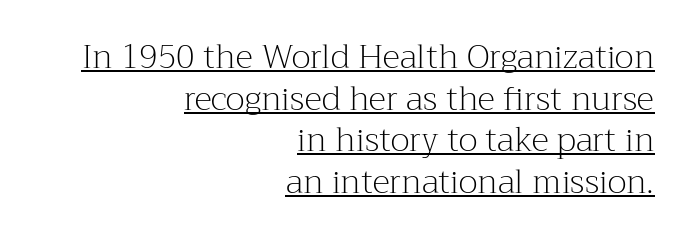
The image shows 33 px light serif type, upright; set right-aligned, normal line spacing (1.26x), normal letter spacing, underlined; medium stroke contrast and a medium x-height.
